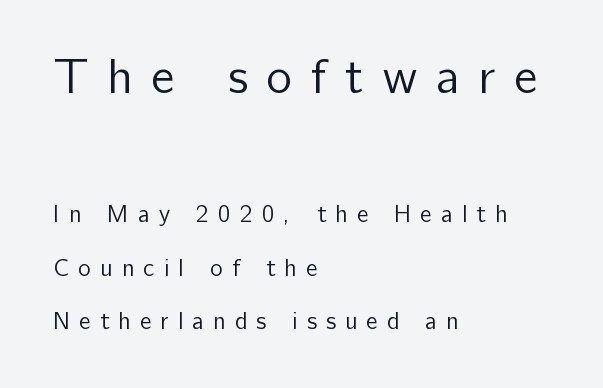
Q: Is the text bold? A: No.
Q: Is the text italic (slanted)? A: No, it is upright.
Q: Is the typeface a serif or a sans-serif typeface? A: Sans-serif.
Q: Is the text underlined? A: No.
Q: How is the paragraph aligned? A: Left-aligned.
Q: Is the spacing between letters normal or unusually wide? A: Unusually wide.
Q: Is the spacing between lines tight, normal or loose? A: Loose.
Q: Which block of text is set in a larger size, the first (top) or the second (bottom)? A: The first (top) one.
Q: Width (condensed, normal, or wide)? A: Normal.
Q: Stroke contrast? A: Low.
Q: x-height? A: Medium.
Q: Monospaced? A: No.
